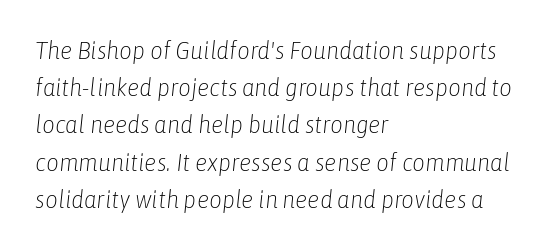
The image shows 25 px text type, italic (leaning right); set left-aligned, normal line spacing (1.49x), normal letter spacing, not underlined.
